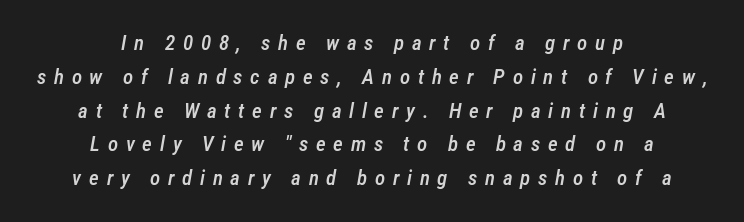
This is oblique type, the kind used for emphasis or titles. Type without underlining. Compared with an ordinary text face, these strokes are moderately heavier — a semibold. Students, observe: this is what conventionally led text looks like.
